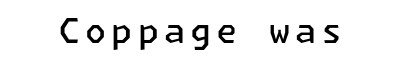
Q: Is the text bold? A: Semi-bold.
Q: Is the text italic (slanted)? A: No, it is upright.
Q: Is the typeface a serif or a sans-serif typeface? A: Sans-serif.
Q: Is the text underlined? A: No.
Q: Width (condensed, normal, or wide)? A: Normal.
Q: Stroke contrast? A: Low.
Q: x-height? A: Medium.
